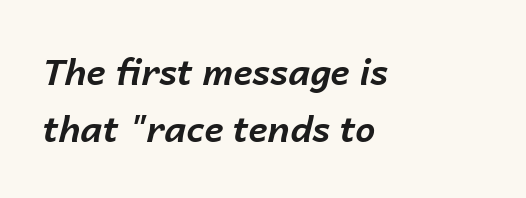
The image shows 36 px bold type, italic (leaning right); set left-aligned, normal line spacing (1.58x), normal letter spacing, not underlined; low stroke contrast and a medium x-height.
